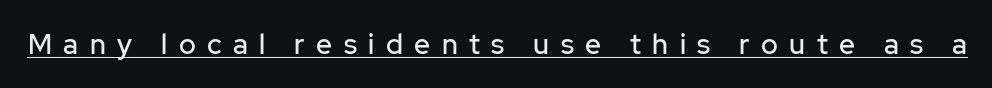
{"serif": "no", "italic": "no", "width": "normal", "stroke_contrast": "low", "x_height": "medium", "monospaced": "no", "underline": "yes", "letter_spacing": "wide", "letter_spacing_em": 0.41, "glyph_px": 28}
